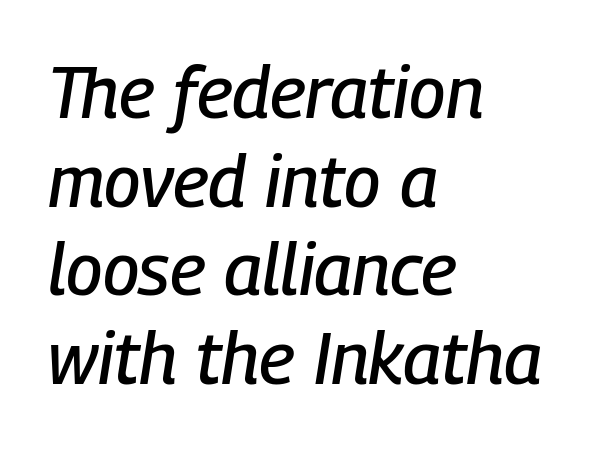
Q: Is the text italic (slanted)? A: Yes, it leans right by about 9 degrees.
Q: Is the text underlined? A: No.
Q: How is the paragraph aligned? A: Left-aligned.
Q: Is the spacing between letters normal or unusually wide? A: Normal.
Q: Width (condensed, normal, or wide)? A: Condensed.
Q: Stroke contrast? A: Low.
Q: x-height? A: Medium.
Q: Monospaced? A: No.
